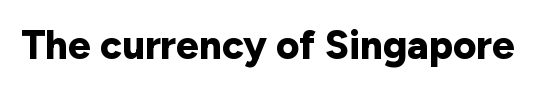
{"serif": "no", "italic": "no", "bold": "yes", "weight": "bold", "width": "normal", "stroke_contrast": "low", "x_height": "medium", "monospaced": "no", "underline": "no", "letter_spacing": "normal", "letter_spacing_em": 0.0, "glyph_px": 40}
